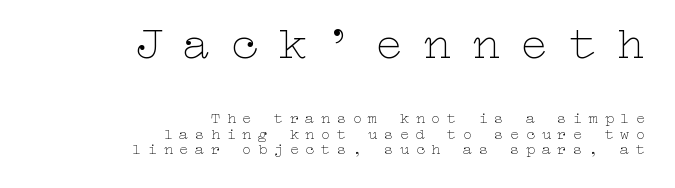
The image shows 46 px thin, wide type, upright; set right-aligned, tight line spacing (1.03x), unusually wide letter spacing (+0.45 em), not underlined; the first (top) block is 3.07x larger; low stroke contrast and a medium x-height.
